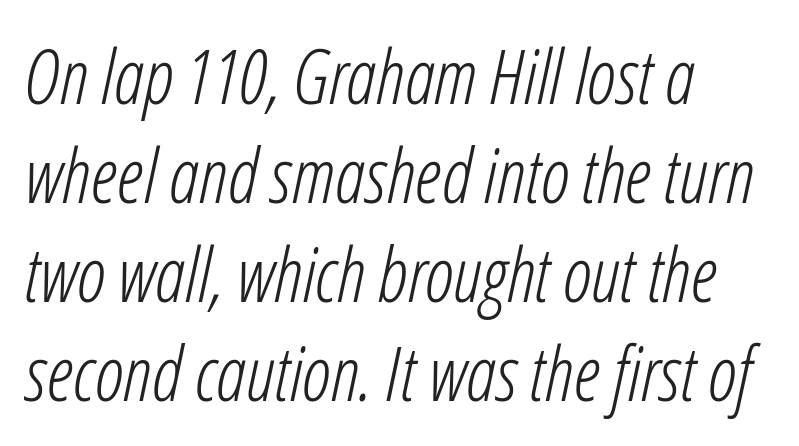
Q: Is the text bold? A: No.
Q: Is the text italic (slanted)? A: Yes, it leans right by about 12 degrees.
Q: Is the text underlined? A: No.
Q: How is the paragraph aligned? A: Left-aligned.
Q: Is the spacing between letters normal or unusually wide? A: Normal.
Q: Is the spacing between lines tight, normal or loose? A: Normal.
Q: Width (condensed, normal, or wide)? A: Condensed.
Q: Stroke contrast? A: Low.
Q: x-height? A: Medium.
Q: Monospaced? A: No.
